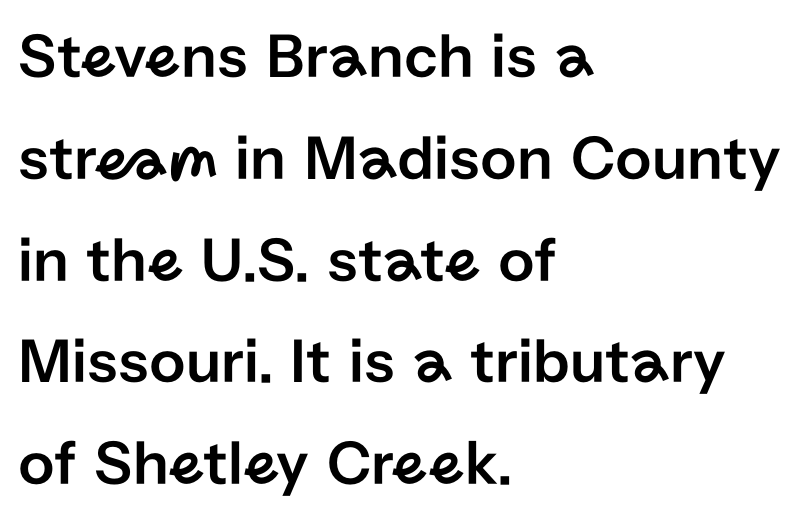
Line spacing here is normal. Check where the strokes stop: nothing finishes them off — pure sans. Note the varied advance widths — an 'i' is clearly narrower than an 'm'. Quick note: not italic, upright. The lines are quadded left. Decoration check: the copy has no underline.
